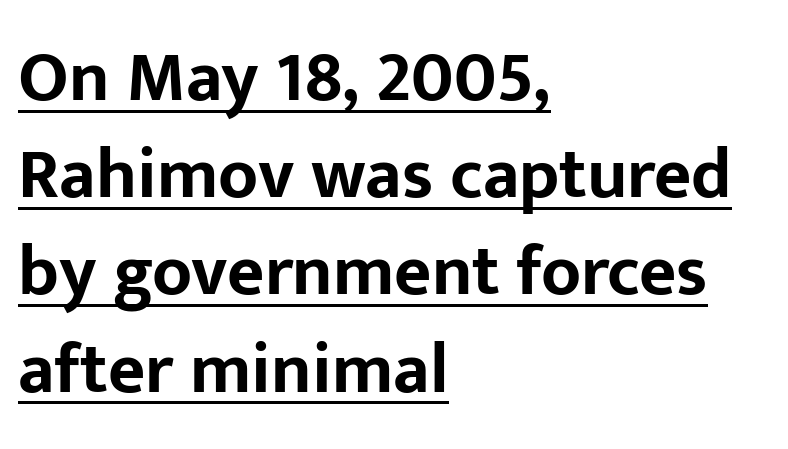
How heavy is the stroke? Heavy — this is a bold. Leading matches the norm, producing a regular column. Honestly, the underline is the first thing you notice here. Do the characters align in a grid? No, the font is proportional. Where is the straight margin? On the left. It's the straight-up-and-down kind of type.
